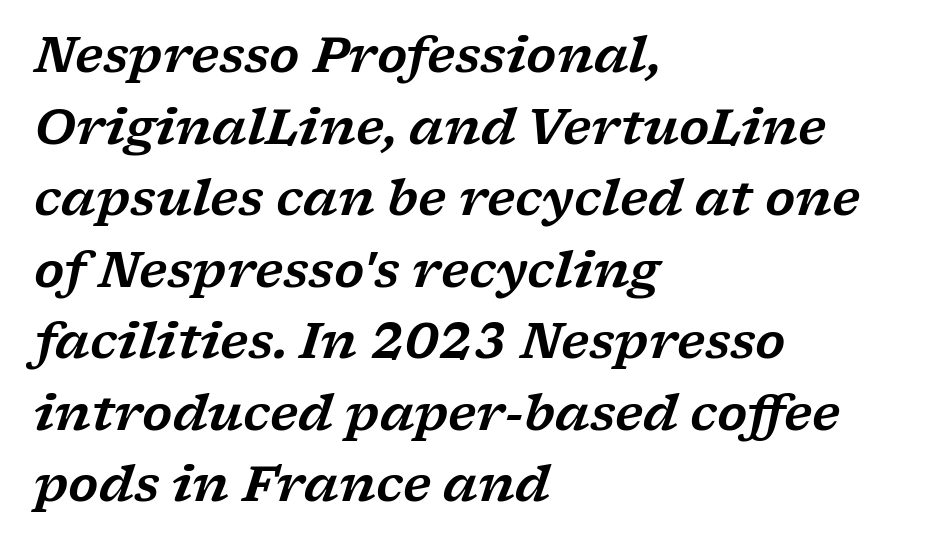
A typesetter would call this proportional, since set widths differ per character. Letter spacing: default. Compared with ordinary roman type, these characters are visibly tilted. The baseline area is clear. Casual observation: everything's shoved over to the left. The space between consecutive lines is moderate.
